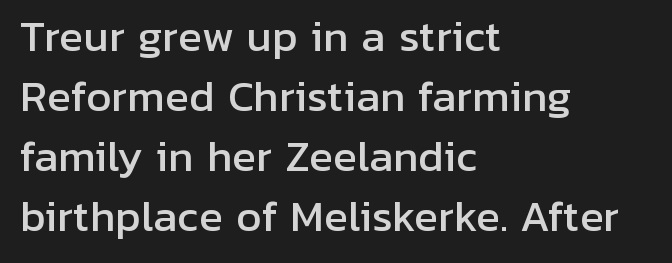
{"serif": "no", "italic": "no", "width": "normal", "stroke_contrast": "low", "x_height": "medium", "monospaced": "no", "underline": "no", "align": "left", "line_spacing": "normal", "line_spacing_ratio": 1.5, "letter_spacing": "normal", "letter_spacing_em": 0.0, "glyph_px": 40}
